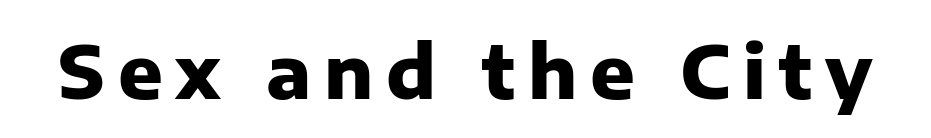
Posture: straight, roman, zero tilt. What kind of face is this? One without serifs — a sans. You'd pick this weight for a headline — it's a proper bold. You could not count columns in this text — the font is proportionally spaced. A clean baseline with only descenders dipping below it.
